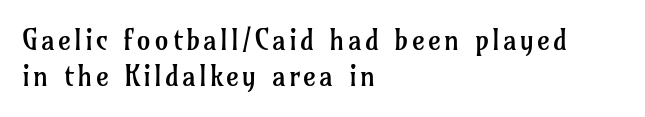
The image shows 28 px regular-weight serif type, upright; set left-aligned, normal line spacing (1.29x), not underlined; low stroke contrast and a medium x-height.
